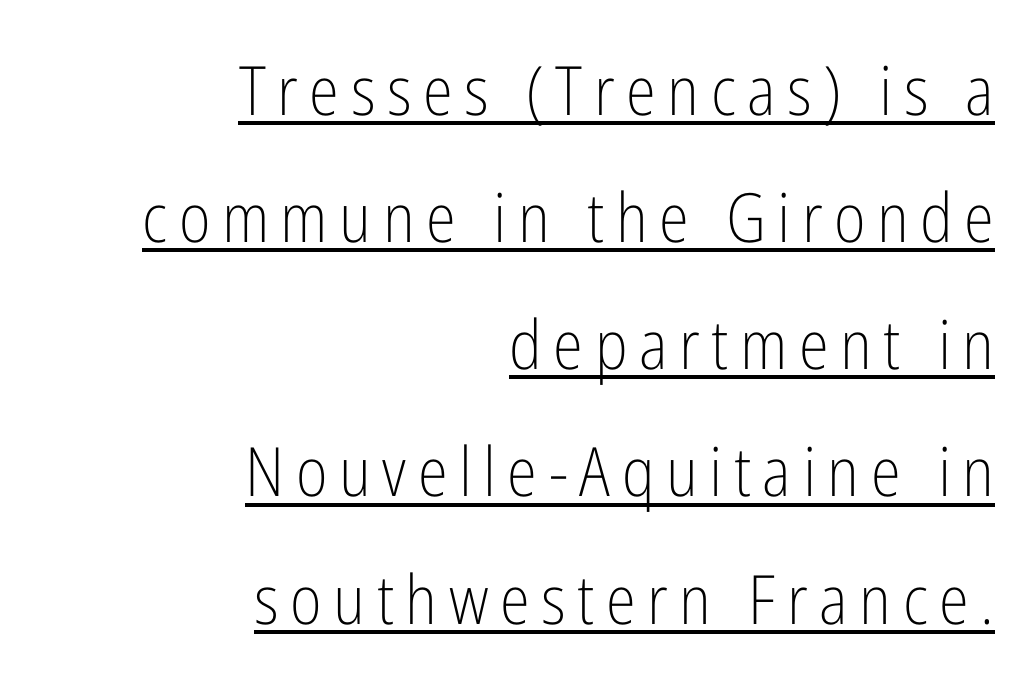
{"serif": "no", "italic": "no", "bold": "no", "weight": "light", "width": "condensed", "stroke_contrast": "low", "x_height": "medium", "monospaced": "no", "underline": "yes", "align": "right", "line_spacing_ratio": 1.87, "glyph_px": 68}
